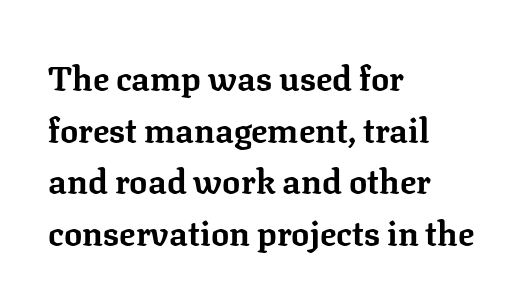
Q: Is the text bold? A: Yes.
Q: Is the text italic (slanted)? A: No, it is upright.
Q: Is the typeface a serif or a sans-serif typeface? A: Serif.
Q: Is the text underlined? A: No.
Q: How is the paragraph aligned? A: Left-aligned.
Q: Is the spacing between letters normal or unusually wide? A: Normal.
Q: Is the spacing between lines tight, normal or loose? A: Normal.
Q: Width (condensed, normal, or wide)? A: Normal.
Q: Stroke contrast? A: Low.
Q: x-height? A: Medium.
Q: Monospaced? A: No.
